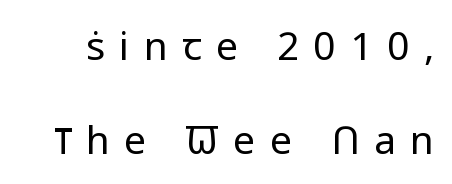
Q: Is the text bold? A: No.
Q: Is the text italic (slanted)? A: No, it is upright.
Q: Is the typeface a serif or a sans-serif typeface? A: Sans-serif.
Q: Is the text underlined? A: No.
Q: Is the spacing between letters normal or unusually wide? A: Unusually wide.
Q: Is the spacing between lines tight, normal or loose? A: Loose.
Q: Width (condensed, normal, or wide)? A: Normal.
Q: Stroke contrast? A: Low.
Q: x-height? A: Medium.
Q: Monospaced? A: No.
